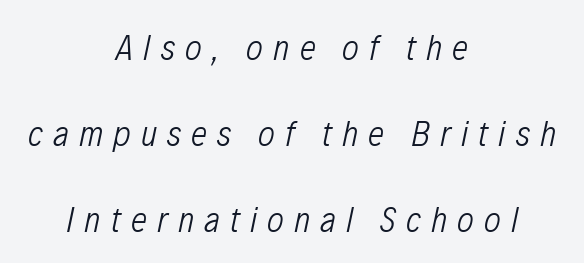
The image shows 36 px light, condensed type, italic (leaning right); set centered, loose line spacing (2.39x), unusually wide letter spacing (+0.28 em), not underlined; low stroke contrast and a medium x-height.
